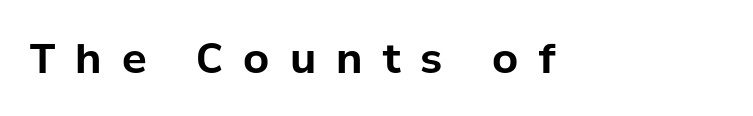
Display-style spreading of the glyphs; the letterfit is very open. No word sits above an underline. Typographically, this falls in the sans-serif category. This sample has the flowing, uneven cadence of proportional lettering. It's the straight-up-and-down kind of type. I'd describe the lettering as bold — thick and assertive.
